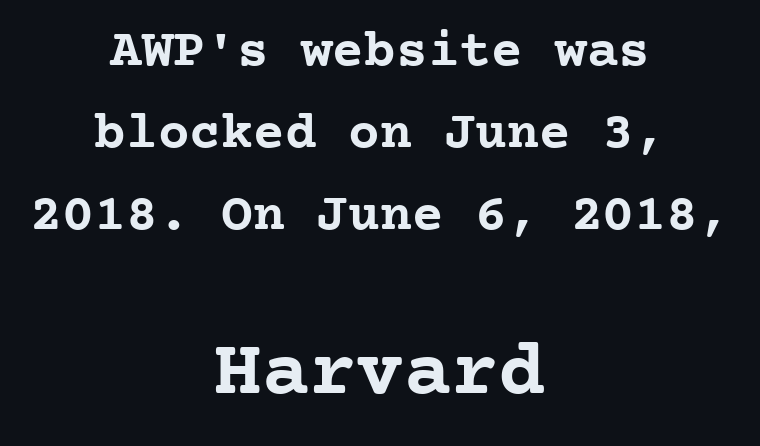
Q: Is the text bold? A: Yes.
Q: Is the text italic (slanted)? A: No, it is upright.
Q: Is the typeface a serif or a sans-serif typeface? A: Serif.
Q: Is the text underlined? A: No.
Q: How is the paragraph aligned? A: Centered.
Q: Is the spacing between letters normal or unusually wide? A: Normal.
Q: Is the spacing between lines tight, normal or loose? A: Normal.
Q: Which block of text is set in a larger size, the first (top) or the second (bottom)? A: The second (bottom) one.
Q: Width (condensed, normal, or wide)? A: Normal.
Q: Stroke contrast? A: Low.
Q: x-height? A: Medium.
Q: Monospaced? A: Yes.
